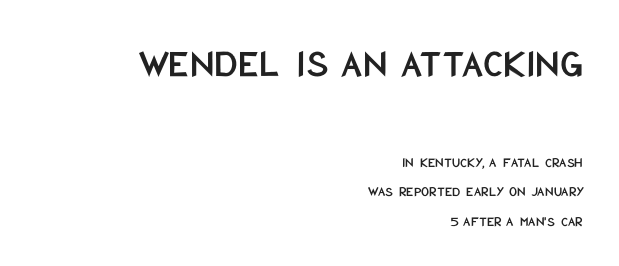
Compared with typical body copy, the letter spacing here is the same. Notice how the passage keeps a crisp vertical edge on the right only. The space directly below the letters is spotless. Proportional: the letters do not fall into vertical columns. Widely set lines give the paragraph a tall, airy silhouette. Scale decreases going downward across the two blocks.
